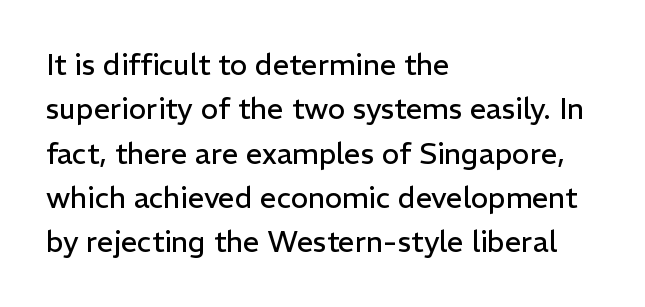
Horizontal alignment here is leftward, the default for most running prose. The font's upright variant was chosen for this text. Quick note: underline off. How are the letters spaced? Ordinarily, with no added tracking. Character widths vary here, with narrow letters taking less room than wide ones.
